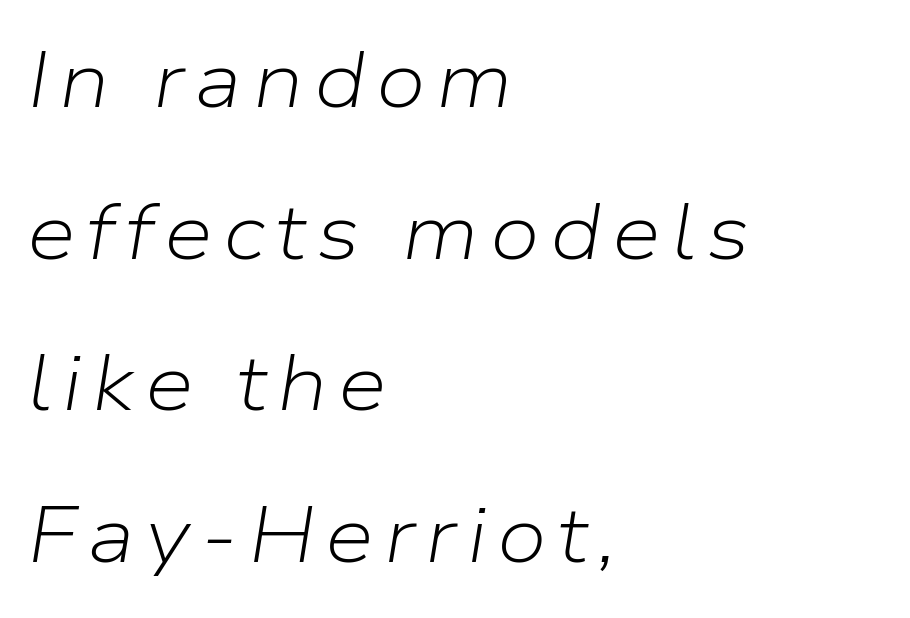
Q: Is the text bold? A: No.
Q: Is the text italic (slanted)? A: Yes, it leans right by about 9 degrees.
Q: Is the text underlined? A: No.
Q: How is the paragraph aligned? A: Left-aligned.
Q: Is the spacing between lines tight, normal or loose? A: Loose.
Q: Width (condensed, normal, or wide)? A: Normal.
Q: Stroke contrast? A: Low.
Q: x-height? A: Medium.
Q: Monospaced? A: No.
